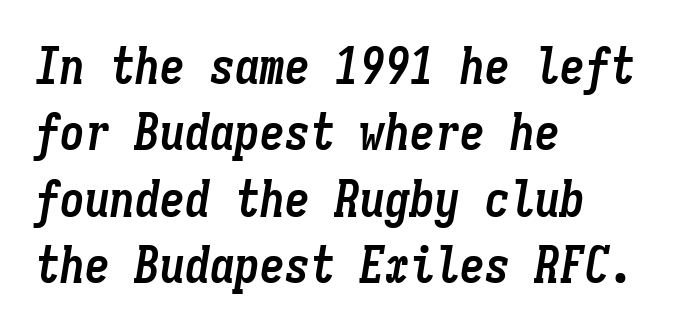
Q: Is the text bold? A: Yes.
Q: Is the text italic (slanted)? A: Yes, it leans right by about 9 degrees.
Q: Is the text underlined? A: No.
Q: How is the paragraph aligned? A: Left-aligned.
Q: Is the spacing between letters normal or unusually wide? A: Normal.
Q: Is the spacing between lines tight, normal or loose? A: Normal.
Q: Width (condensed, normal, or wide)? A: Condensed.
Q: Stroke contrast? A: Low.
Q: x-height? A: Medium.
Q: Monospaced? A: Yes.
